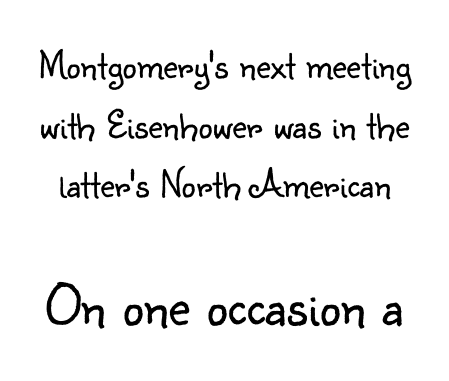
The image shows 60 px light sans-serif type, upright; set normal line spacing (1.49x), normal letter spacing, not underlined; the second (bottom) block is 1.5x larger; low stroke contrast and a small x-height.
